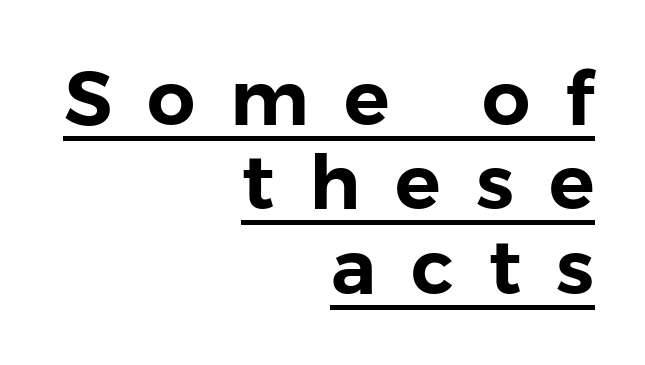
The image shows 76 px sans-serif type, upright; set right-aligned, tight line spacing (1.11x), unusually wide letter spacing (+0.46 em), underlined; low stroke contrast and a medium x-height.
